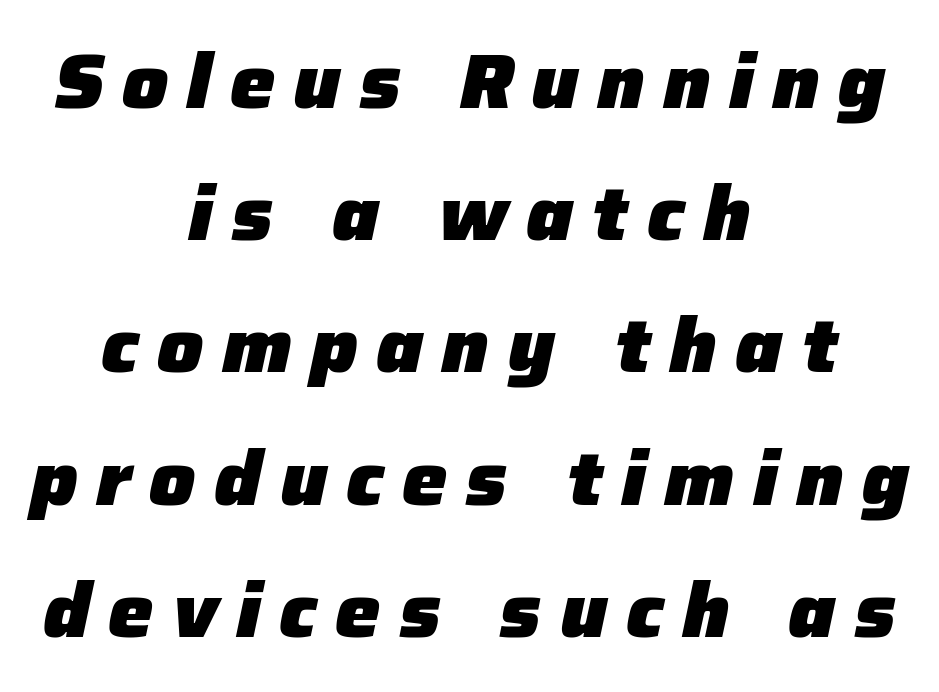
Caption: multi-line text, centered on the measure. Is the type slanted? Yes — the strokes lean at a clear angle. Beneath every word, the page is bare. Typesetter's note: full bold, strokes at maximum text heaviness. In terms of letterspacing, this is a distinctly airy, spread setting.
